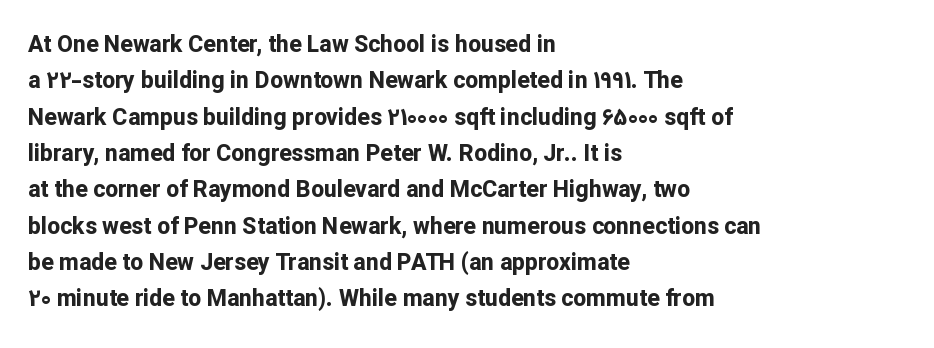
The text block is weighted toward the left margin, trailing off unevenly rightward. These lines carry a lot of weight — the face is fully bold. The letters stand upright; this is a roman face. Each row of text sits above clean, open space. This rendering leaves character spacing at its baseline value.
